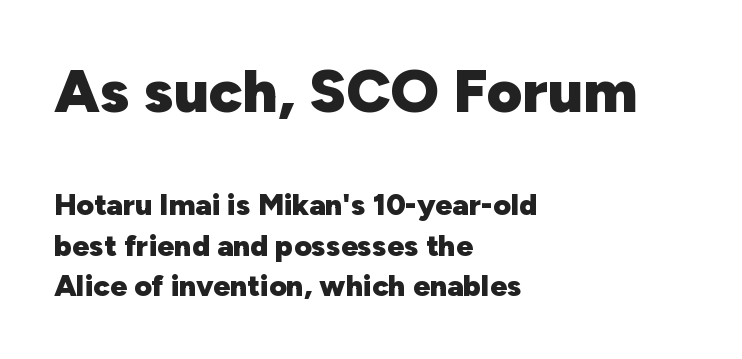
Q: Is the text bold? A: Yes.
Q: Is the text italic (slanted)? A: No, it is upright.
Q: Is the typeface a serif or a sans-serif typeface? A: Sans-serif.
Q: Is the text underlined? A: No.
Q: How is the paragraph aligned? A: Left-aligned.
Q: Is the spacing between letters normal or unusually wide? A: Normal.
Q: Is the spacing between lines tight, normal or loose? A: Normal.
Q: Which block of text is set in a larger size, the first (top) or the second (bottom)? A: The first (top) one.
Q: Width (condensed, normal, or wide)? A: Normal.
Q: Stroke contrast? A: Low.
Q: x-height? A: Medium.
Q: Monospaced? A: No.
